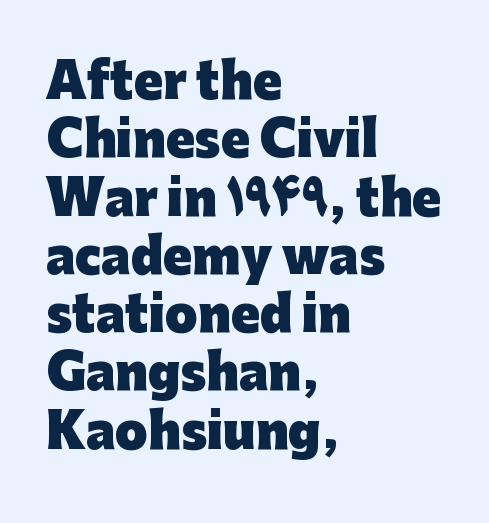
Q: Is the text bold? A: Yes.
Q: Is the text italic (slanted)? A: No, it is upright.
Q: Is the typeface a serif or a sans-serif typeface? A: Sans-serif.
Q: Is the text underlined? A: No.
Q: How is the paragraph aligned? A: Left-aligned.
Q: Is the spacing between letters normal or unusually wide? A: Normal.
Q: Width (condensed, normal, or wide)? A: Normal.
Q: Stroke contrast? A: Low.
Q: x-height? A: Medium.
Q: Monospaced? A: No.
